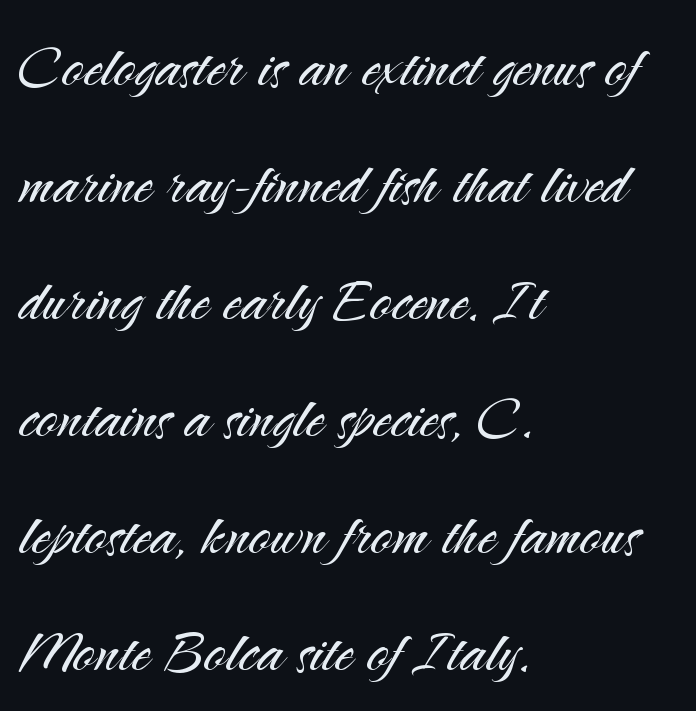
Q: Is the text bold? A: No.
Q: Is the text italic (slanted)? A: Yes.
Q: Is the typeface a serif or a sans-serif typeface? A: Sans-serif.
Q: Is the text underlined? A: No.
Q: How is the paragraph aligned? A: Left-aligned.
Q: Is the spacing between letters normal or unusually wide? A: Normal.
Q: Is the spacing between lines tight, normal or loose? A: Normal.
Q: Width (condensed, normal, or wide)? A: Normal.
Q: Stroke contrast? A: Medium.
Q: x-height? A: Small.
Q: Monospaced? A: No.
